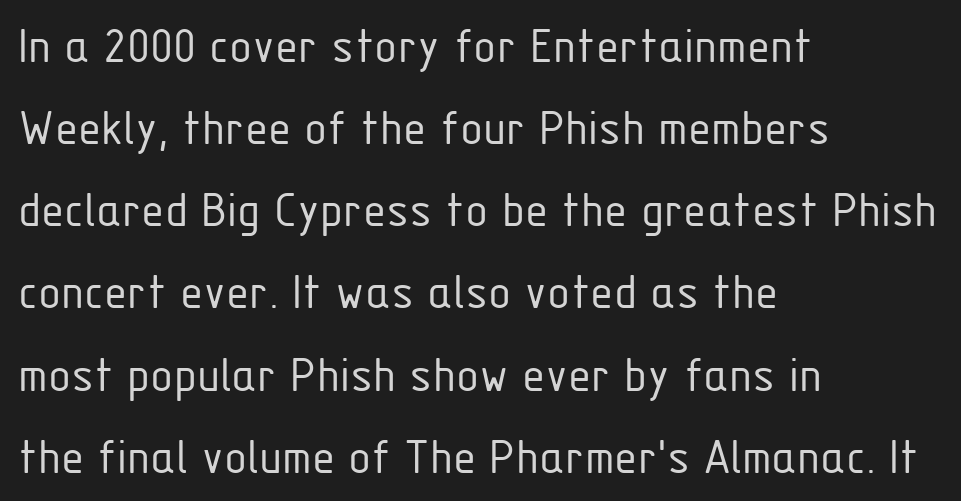
Q: Is the text bold? A: No.
Q: Is the text italic (slanted)? A: No, it is upright.
Q: Is the typeface a serif or a sans-serif typeface? A: Sans-serif.
Q: Is the text underlined? A: No.
Q: How is the paragraph aligned? A: Left-aligned.
Q: Is the spacing between letters normal or unusually wide? A: Normal.
Q: Is the spacing between lines tight, normal or loose? A: Normal.
Q: Width (condensed, normal, or wide)? A: Condensed.
Q: Stroke contrast? A: Low.
Q: x-height? A: Medium.
Q: Monospaced? A: No.
